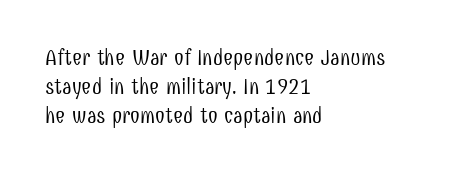
The image shows 22 px text type, upright; set left-aligned, normal line spacing (1.32x), normal letter spacing, not underlined.
